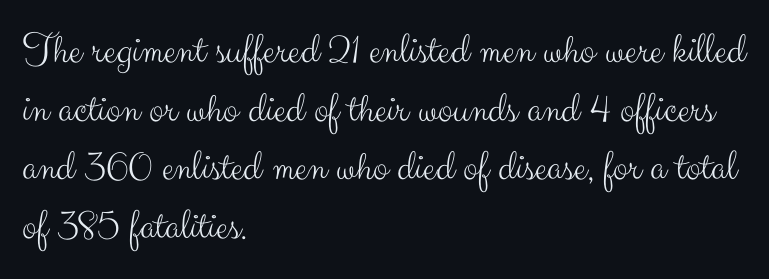
Q: Is the text bold? A: No.
Q: Is the text italic (slanted)? A: Yes.
Q: Is the typeface a serif or a sans-serif typeface? A: Sans-serif.
Q: Is the text underlined? A: No.
Q: How is the paragraph aligned? A: Left-aligned.
Q: Is the spacing between letters normal or unusually wide? A: Normal.
Q: Is the spacing between lines tight, normal or loose? A: Normal.
Q: Width (condensed, normal, or wide)? A: Normal.
Q: Stroke contrast? A: Medium.
Q: x-height? A: Small.
Q: Monospaced? A: No.
